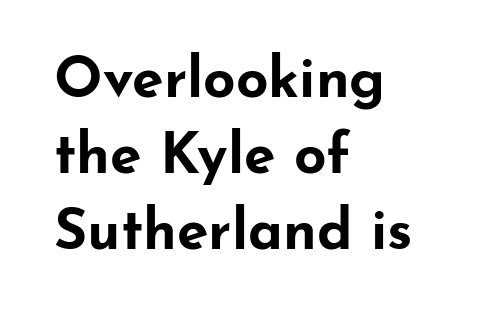
{"serif": "no", "italic": "no", "bold": "yes", "weight": "bold", "width": "wide", "stroke_contrast": "low", "x_height": "small", "monospaced": "no", "underline": "no", "align": "left", "line_spacing": "normal", "line_spacing_ratio": 1.33, "letter_spacing": "normal", "letter_spacing_em": 0.0, "glyph_px": 57}
